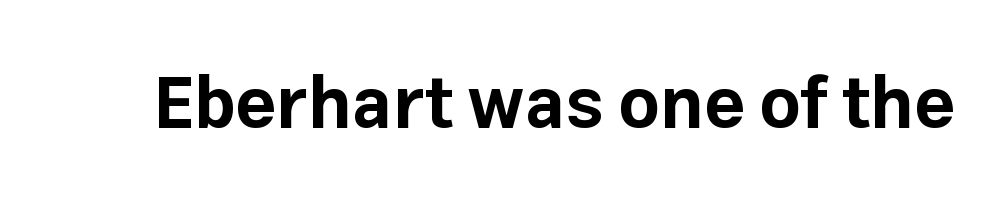
{"serif": "no", "italic": "no", "bold": "yes", "weight": "bold", "width": "normal", "stroke_contrast": "low", "x_height": "medium", "monospaced": "no", "underline": "no", "letter_spacing": "normal", "letter_spacing_em": 0.0, "glyph_px": 72}
